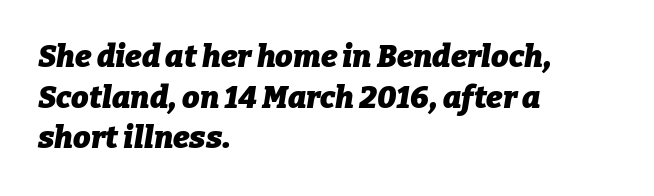
Descenders are the only things crossing below the line. Do the characters align in a grid? No, the font is proportional. You could call the tracking neutral — neither tight nor loose. Visually the block forms a straight wall on the left and a jagged coastline on the right.
